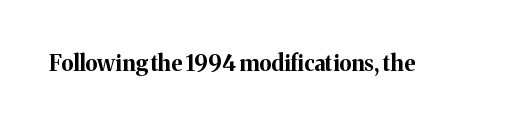
{"italic": "no", "bold": "yes", "underline": "no", "letter_spacing": "normal", "letter_spacing_em": 0.0, "glyph_px": 22}
